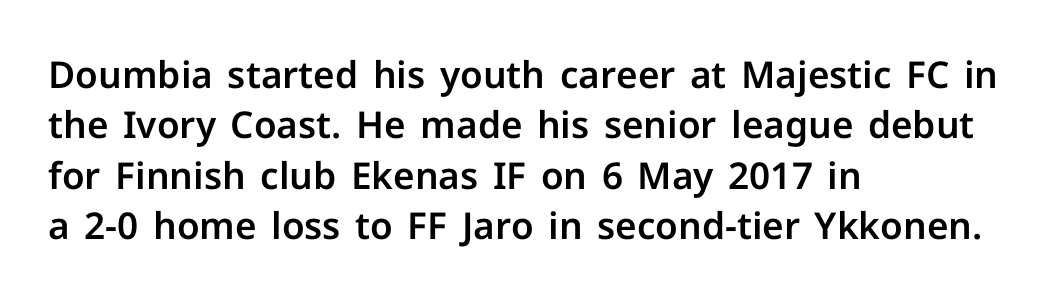
The image shows 37 px sans-serif type, upright; set left-aligned, normal line spacing (1.36x), normal letter spacing, not underlined; low stroke contrast and a medium x-height.
